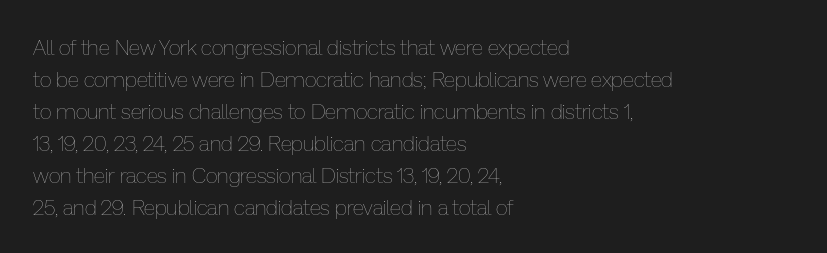
{"italic": "no", "bold": "no", "underline": "no", "align": "left", "line_spacing": "normal", "line_spacing_ratio": 1.52, "letter_spacing": "normal", "letter_spacing_em": 0.0, "glyph_px": 21}
